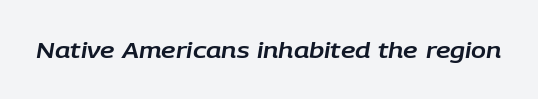
Nothing unusual about the tracking: characters are spaced as the font intends. The whole block is typeset with a tilt. Beneath every word, the page is bare.
